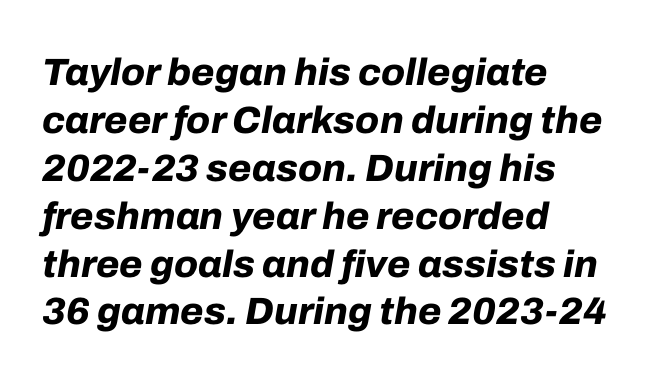
I'd describe the lettering as bold — thick and assertive. Varying glyph widths throughout — classic text-font behaviour. Notice how descenders clear the ascenders below comfortably — that's standard leading. You can tell it's italic because the verticals aren't actually vertical. The typesetter chose a ragged-right arrangement here.
